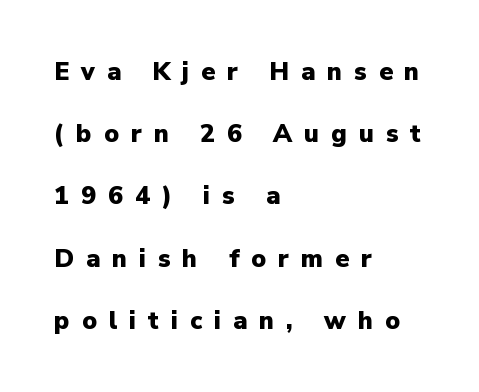
The image shows 25 px bold type, upright; set left-aligned, loose line spacing (2.49x), unusually wide letter spacing (+0.48 em), not underlined.
